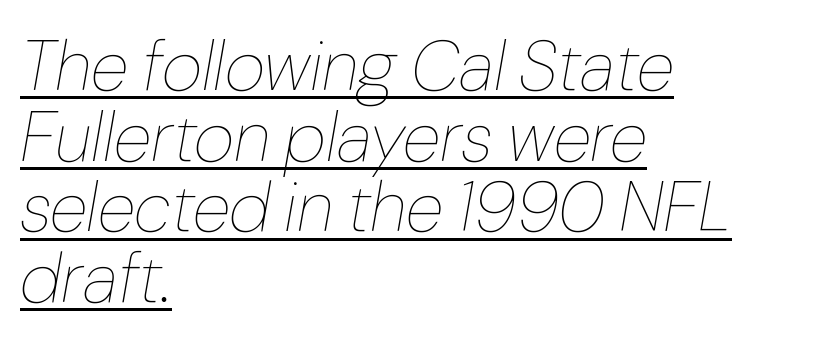
{"italic": "yes", "lean": "right", "slant_degrees": 10, "bold": "no", "weight": "thin", "width": "normal", "stroke_contrast": "low", "x_height": "medium", "monospaced": "no", "underline": "yes", "align": "left", "line_spacing": "tight", "line_spacing_ratio": 1.01, "letter_spacing": "normal", "letter_spacing_em": 0.0, "glyph_px": 70}
